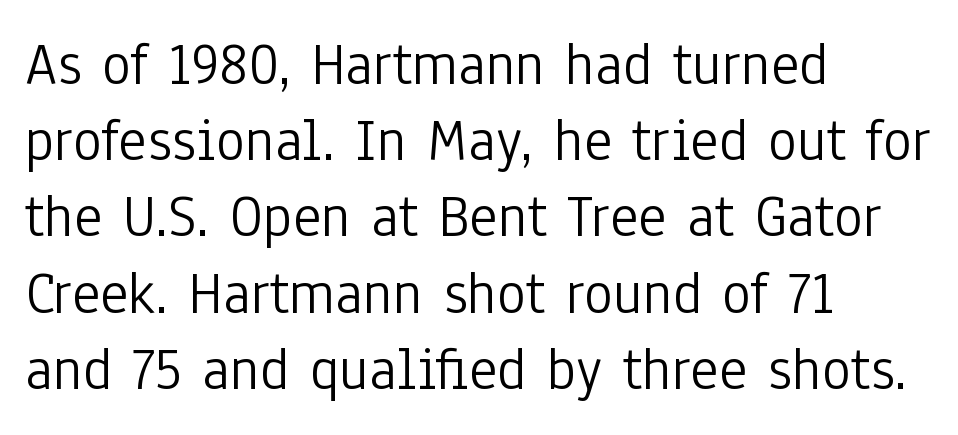
{"serif": "no", "italic": "no", "bold": "no", "weight": "light", "width": "condensed", "stroke_contrast": "low", "x_height": "medium", "monospaced": "no", "underline": "no", "align": "left", "line_spacing": "normal", "line_spacing_ratio": 1.25, "letter_spacing": "normal", "letter_spacing_em": 0.0, "glyph_px": 61}
